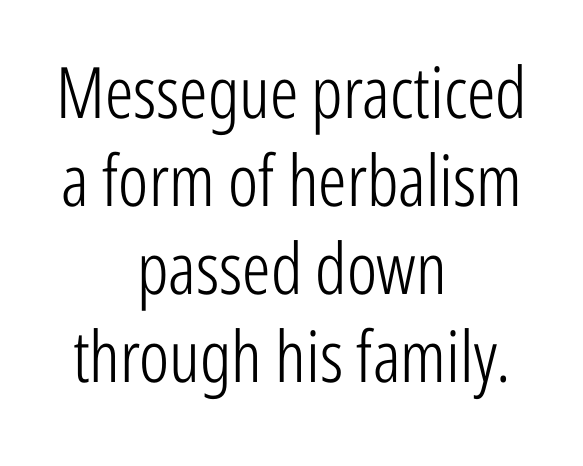
Between one letter and the next there's only the usual sliver of space. Character widths vary here, with narrow letters taking less room than wide ones. Check the space under the baseline: it is left empty. These lines are centered, leaving both edges ragged.
